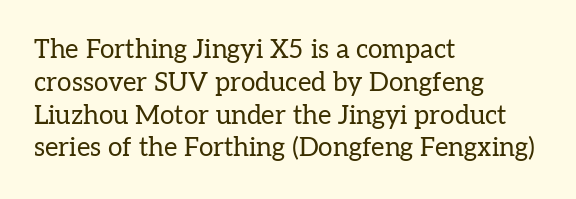
Check the space under the baseline: it is left empty. Posture: upright roman. Is the type heavy? It reads as light-to-regular instead. One-word summary of the alignment: left. The line-height multiplier appears to be the usual default.
